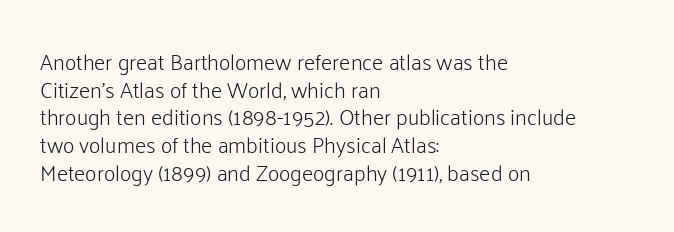
The typeface has the unassuming heft of standard copy or less. Vertical strokes here are truly vertical. A clean baseline with only descenders dipping below it. Default kerning and tracking; the words read as compact shapes.
